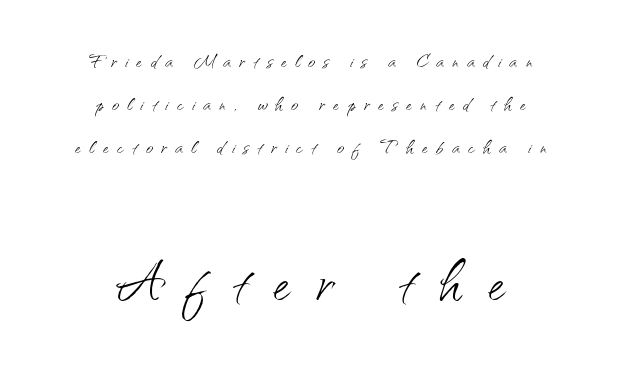
{"serif": "no", "bold": "no", "weight": "light", "width": "normal", "stroke_contrast": "medium", "x_height": "small", "monospaced": "no", "underline": "no", "align": "center", "line_spacing_ratio": 1.73, "letter_spacing": "wide", "letter_spacing_em": 0.34, "larger_block": "second", "size_ratio": 3.04, "glyph_px": 76}
